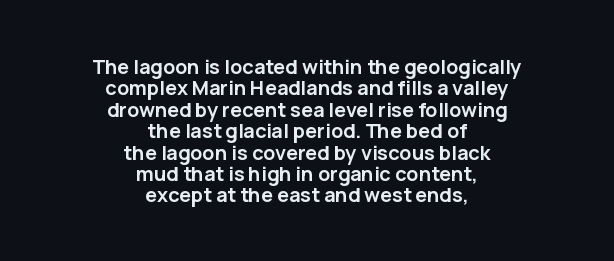
{"italic": "no", "bold": "yes", "underline": "no", "align": "center", "line_spacing": "tight", "line_spacing_ratio": 1.07, "letter_spacing": "normal", "letter_spacing_em": 0.0, "glyph_px": 20}
